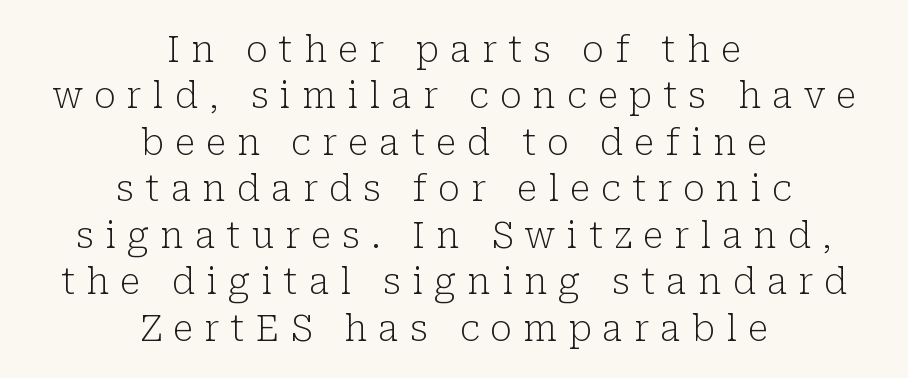
{"serif": "yes", "italic": "no", "bold": "no", "weight": "light", "width": "normal", "stroke_contrast": "low", "x_height": "medium", "monospaced": "no", "underline": "no", "align": "center", "line_spacing": "normal", "line_spacing_ratio": 1.29, "letter_spacing": "wide", "letter_spacing_em": 0.31, "glyph_px": 36}
